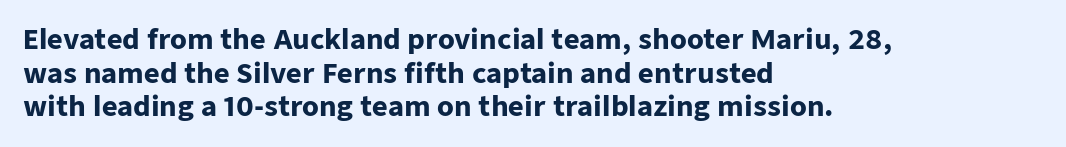
{"italic": "no", "bold": "yes", "underline": "no", "align": "left", "line_spacing": "normal", "line_spacing_ratio": 1.25, "letter_spacing": "normal", "letter_spacing_em": 0.0, "glyph_px": 27}
